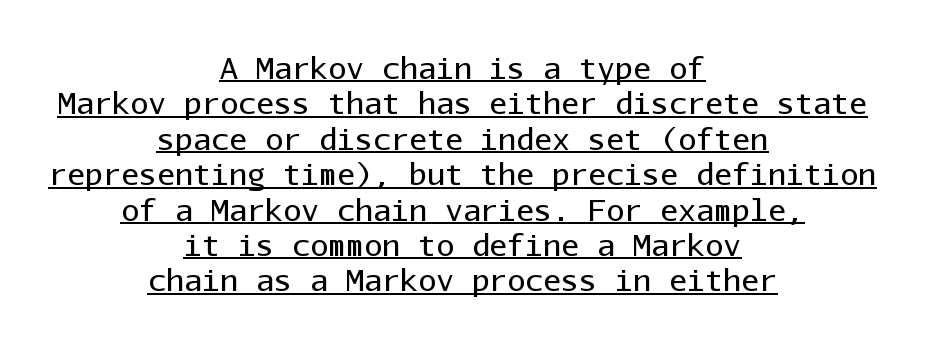
Check where the strokes stop: nothing finishes them off — pure sans. The passage shown is typed in a monospace face where columns stay perfectly aligned. This reads as an unemphasized weight, regular at the heaviest. This rendering leaves character spacing at its baseline value. These characters rest on top of a visible drawn line.
